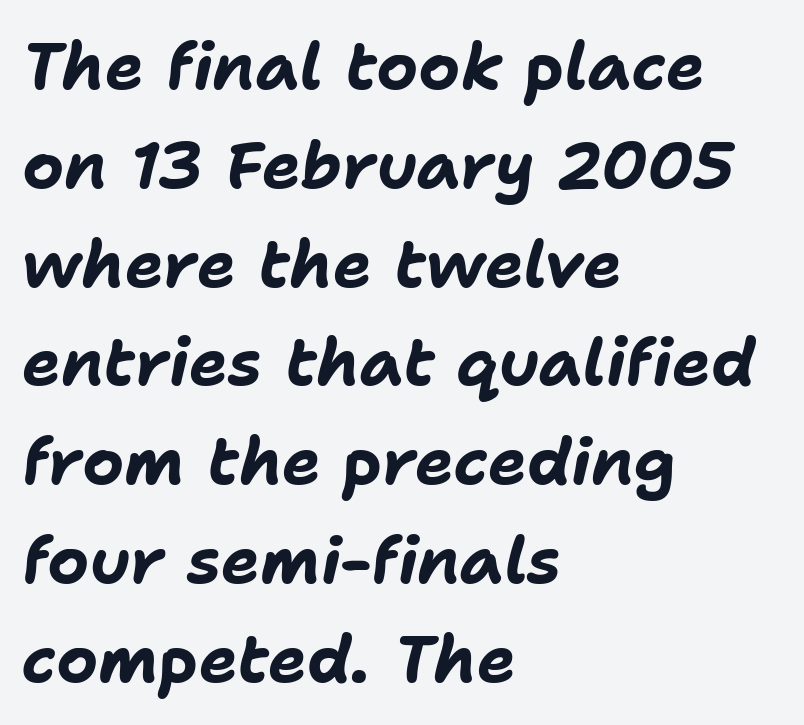
Reading down the block, your eye returns to a fixed left position each line. Nothing unusual about the tracking: characters are spaced as the font intends. Strokes here are thick enough to call this a true bold. The space beneath each line is pristine and unruled. Designer's note — italics engaged.
